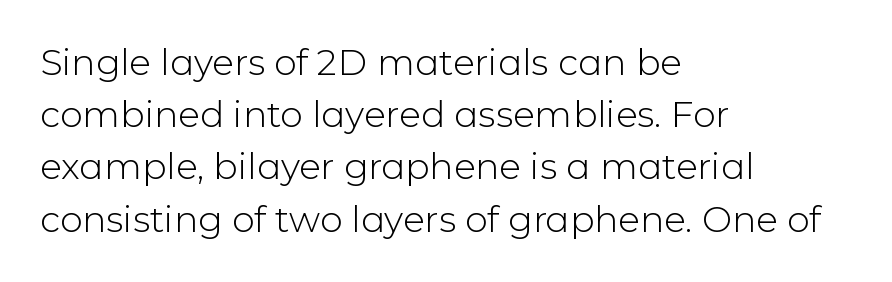
{"serif": "no", "italic": "no", "bold": "no", "weight": "light", "width": "normal", "stroke_contrast": "low", "x_height": "medium", "monospaced": "no", "underline": "no", "align": "left", "line_spacing": "normal", "line_spacing_ratio": 1.45, "letter_spacing": "normal", "letter_spacing_em": 0.0, "glyph_px": 36}
